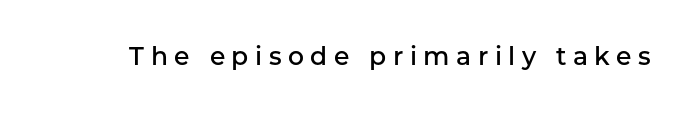
The image shows 25 px text type, upright; set unusually wide letter spacing (+0.26 em), not underlined.
